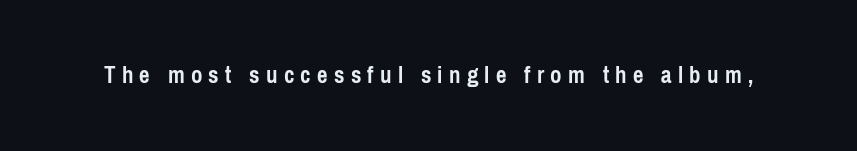
{"italic": "no", "bold": "yes", "underline": "no", "letter_spacing": "wide", "letter_spacing_em": 0.25, "glyph_px": 25}
